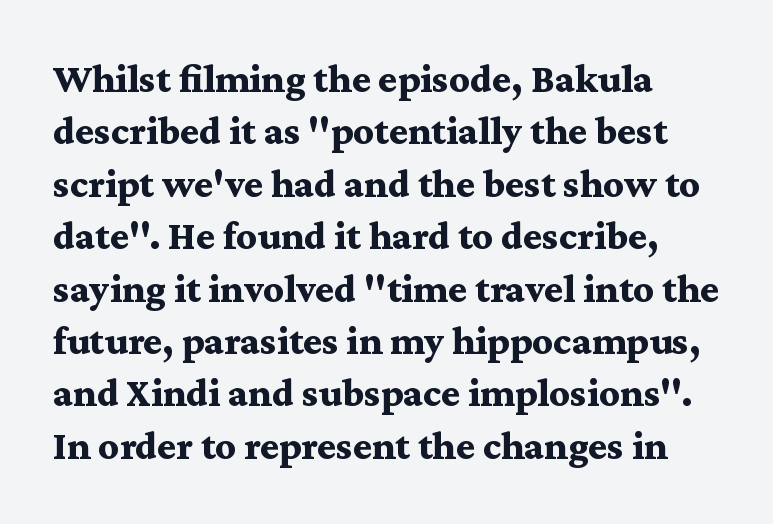
The words here are not underlined. Typographic density is high because the face is bold. Does the type have serifs? Yes, each stem ends in a small foot. Rendered with straight, roman letterforms. Summary of vertical rhythm: regular, with standard interline spacing.
